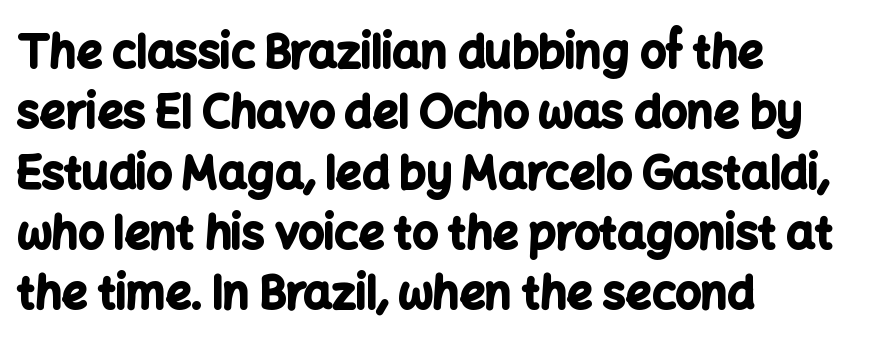
Q: Is the text bold? A: Yes.
Q: Is the text italic (slanted)? A: No, it is upright.
Q: Is the typeface a serif or a sans-serif typeface? A: Sans-serif.
Q: Is the text underlined? A: No.
Q: How is the paragraph aligned? A: Left-aligned.
Q: Is the spacing between letters normal or unusually wide? A: Normal.
Q: Is the spacing between lines tight, normal or loose? A: Normal.
Q: Width (condensed, normal, or wide)? A: Normal.
Q: Stroke contrast? A: Low.
Q: x-height? A: Medium.
Q: Monospaced? A: No.
